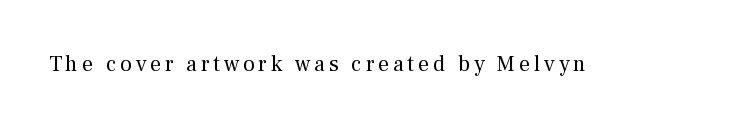
The image shows 22 px text type, upright; set not underlined.
